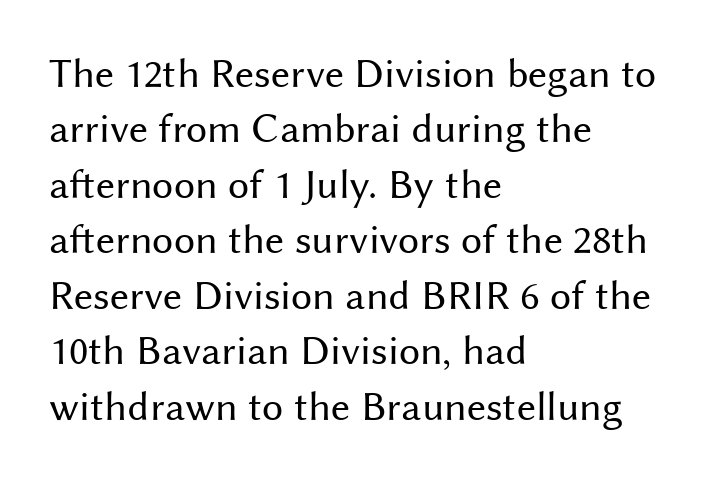
Q: Is the text bold? A: No.
Q: Is the text italic (slanted)? A: No, it is upright.
Q: Is the typeface a serif or a sans-serif typeface? A: Sans-serif.
Q: Is the text underlined? A: No.
Q: How is the paragraph aligned? A: Left-aligned.
Q: Is the spacing between letters normal or unusually wide? A: Normal.
Q: Is the spacing between lines tight, normal or loose? A: Normal.
Q: Width (condensed, normal, or wide)? A: Normal.
Q: Stroke contrast? A: Medium.
Q: x-height? A: Medium.
Q: Monospaced? A: No.
